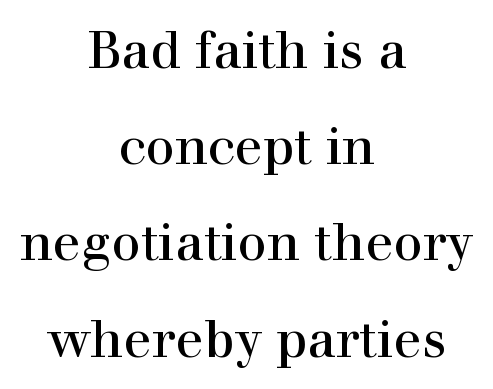
Varying glyph widths throughout — classic text-font behaviour. Reading down the block, each line starts at a different indent, mirrored at its end. Check where the strokes stop: tiny serifs finish them off. The baseline area is clear. How are the letters spaced? Ordinarily, with no added tracking.
